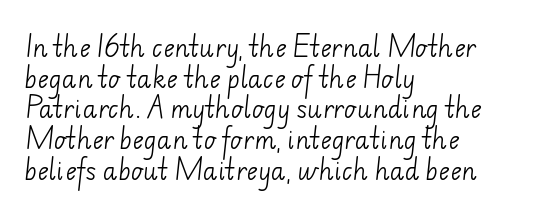
The image shows 24 px text type; set left-aligned, normal line spacing (1.28x), normal letter spacing, not underlined.
